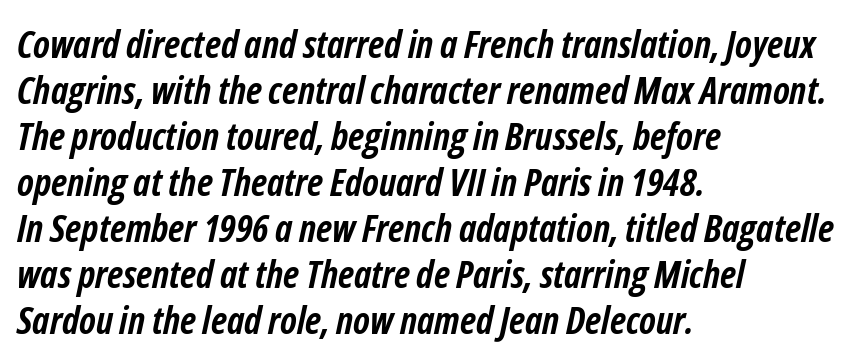
{"italic": "yes", "lean": "right", "slant_degrees": 12, "bold": "yes", "weight": "semibold", "width": "condensed", "stroke_contrast": "low", "x_height": "medium", "monospaced": "no", "underline": "no", "align": "left", "line_spacing_ratio": 1.21, "letter_spacing": "normal", "letter_spacing_em": 0.0, "glyph_px": 38}
